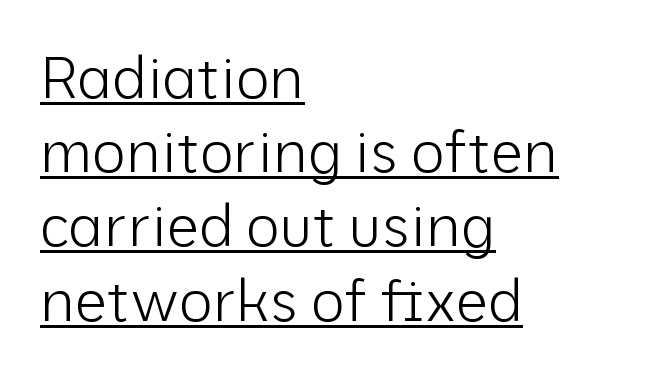
{"serif": "no", "italic": "no", "bold": "no", "weight": "light", "width": "normal", "stroke_contrast": "low", "x_height": "medium", "monospaced": "no", "underline": "yes", "align": "left", "line_spacing": "normal", "line_spacing_ratio": 1.28, "letter_spacing": "normal", "letter_spacing_em": 0.0, "glyph_px": 58}
